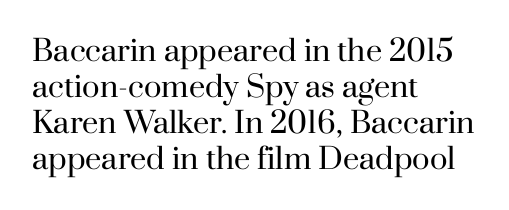
Q: Is the text bold? A: No.
Q: Is the text italic (slanted)? A: No, it is upright.
Q: Is the typeface a serif or a sans-serif typeface? A: Serif.
Q: Is the text underlined? A: No.
Q: How is the paragraph aligned? A: Left-aligned.
Q: Is the spacing between letters normal or unusually wide? A: Normal.
Q: Width (condensed, normal, or wide)? A: Normal.
Q: Stroke contrast? A: High.
Q: x-height? A: Small.
Q: Monospaced? A: No.
